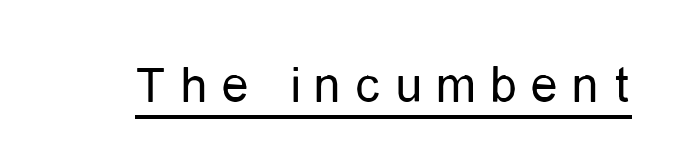
Q: Is the text bold? A: No.
Q: Is the text italic (slanted)? A: No, it is upright.
Q: Is the typeface a serif or a sans-serif typeface? A: Sans-serif.
Q: Is the text underlined? A: Yes.
Q: Is the spacing between letters normal or unusually wide? A: Unusually wide.
Q: Width (condensed, normal, or wide)? A: Condensed.
Q: Stroke contrast? A: Low.
Q: x-height? A: Medium.
Q: Monospaced? A: No.
